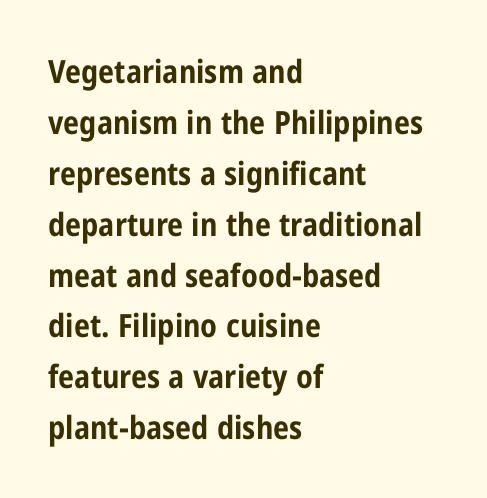
The gaps between neighbouring characters are ordinary and unremarkable. Its strokes are broad and dark, the hallmark of bold type. A typesetter would call this proportional, since set widths differ per character. The type sits square on the baseline with zero lean. This block has exactly the height ordinary leading produces.
